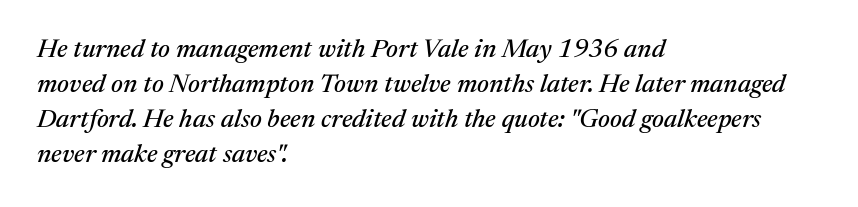
The image shows 26 px text type, italic (leaning right); set left-aligned, normal line spacing (1.35x), normal letter spacing, not underlined.
